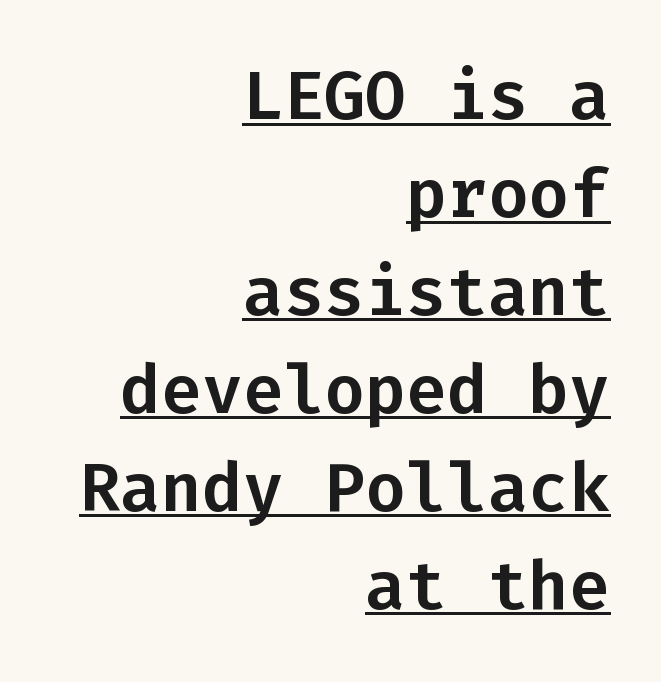
Q: Is the text italic (slanted)? A: No, it is upright.
Q: Is the typeface a serif or a sans-serif typeface? A: Sans-serif.
Q: Is the text underlined? A: Yes.
Q: How is the paragraph aligned? A: Right-aligned.
Q: Is the spacing between letters normal or unusually wide? A: Normal.
Q: Is the spacing between lines tight, normal or loose? A: Normal.
Q: Width (condensed, normal, or wide)? A: Normal.
Q: Stroke contrast? A: Low.
Q: x-height? A: Medium.
Q: Monospaced? A: Yes.
